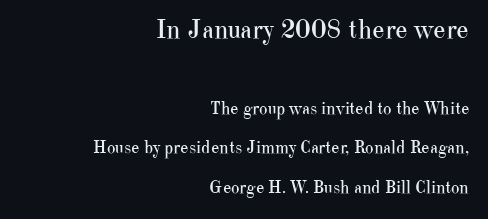
Q: Is the text bold? A: No.
Q: Is the text italic (slanted)? A: No, it is upright.
Q: Is the text underlined? A: No.
Q: How is the paragraph aligned? A: Right-aligned.
Q: Is the spacing between letters normal or unusually wide? A: Normal.
Q: Is the spacing between lines tight, normal or loose? A: Loose.
Q: Which block of text is set in a larger size, the first (top) or the second (bottom)? A: The first (top) one.
